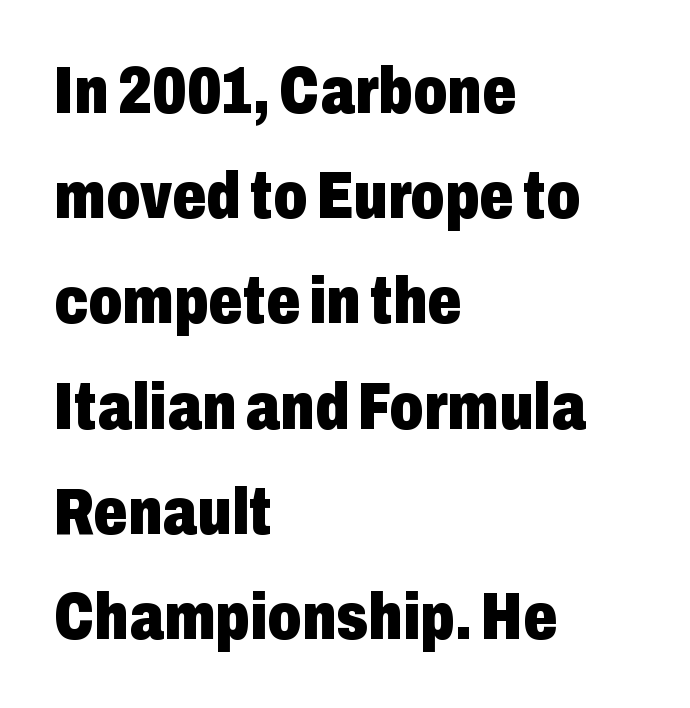
Q: Is the text bold? A: Yes.
Q: Is the text italic (slanted)? A: No, it is upright.
Q: Is the typeface a serif or a sans-serif typeface? A: Sans-serif.
Q: Is the text underlined? A: No.
Q: How is the paragraph aligned? A: Left-aligned.
Q: Is the spacing between letters normal or unusually wide? A: Normal.
Q: Is the spacing between lines tight, normal or loose? A: Normal.
Q: Width (condensed, normal, or wide)? A: Condensed.
Q: Stroke contrast? A: Low.
Q: x-height? A: Medium.
Q: Monospaced? A: No.
